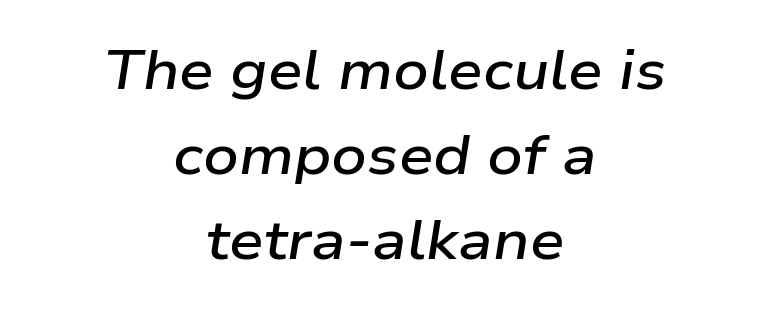
Q: Is the text bold? A: Semi-bold.
Q: Is the text italic (slanted)? A: Yes, it leans right by about 9 degrees.
Q: Is the text underlined? A: No.
Q: How is the paragraph aligned? A: Centered.
Q: Is the spacing between letters normal or unusually wide? A: Normal.
Q: Is the spacing between lines tight, normal or loose? A: Normal.
Q: Width (condensed, normal, or wide)? A: Wide.
Q: Stroke contrast? A: Low.
Q: x-height? A: Medium.
Q: Monospaced? A: No.
